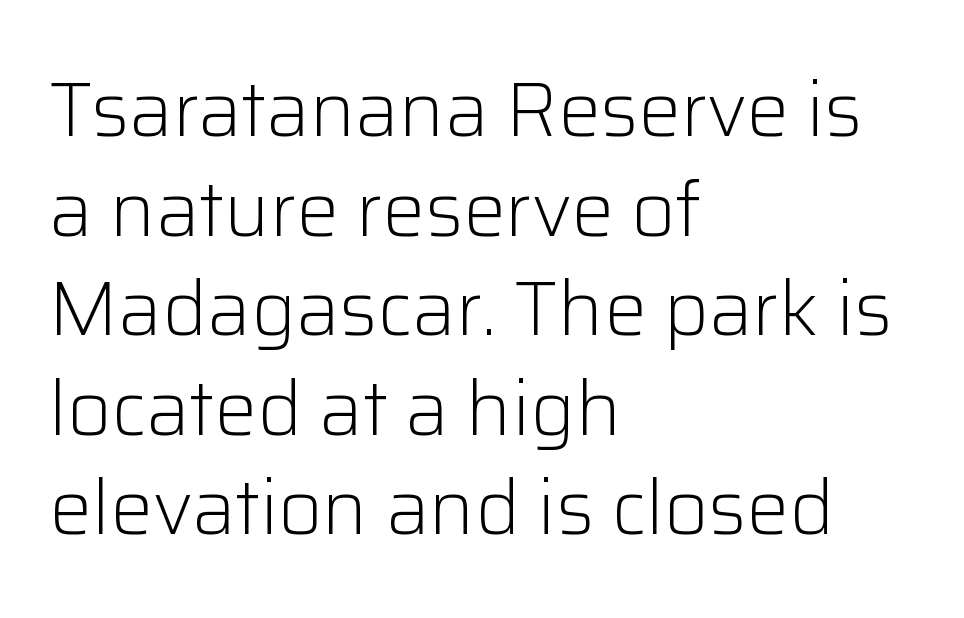
Q: Is the text bold? A: No.
Q: Is the text italic (slanted)? A: No, it is upright.
Q: Is the typeface a serif or a sans-serif typeface? A: Sans-serif.
Q: Is the text underlined? A: No.
Q: How is the paragraph aligned? A: Left-aligned.
Q: Is the spacing between letters normal or unusually wide? A: Normal.
Q: Is the spacing between lines tight, normal or loose? A: Normal.
Q: Width (condensed, normal, or wide)? A: Normal.
Q: Stroke contrast? A: Low.
Q: x-height? A: Medium.
Q: Monospaced? A: No.
